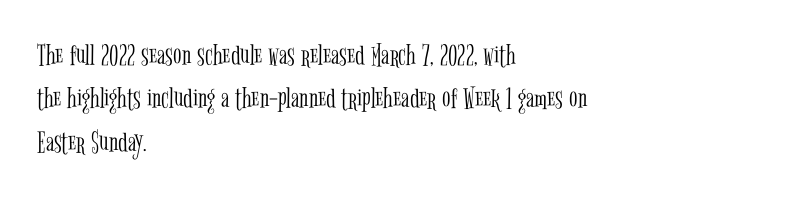
A roman cut, with each character standing at attention. This block has exactly the height ordinary leading produces. A typesetter would call this zero additional tracking. Type style note: has serifs.
